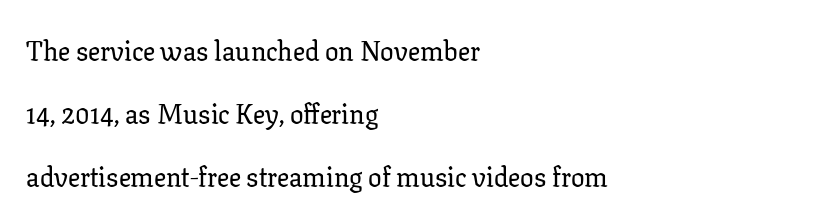
The image shows 27 px text type, upright; set left-aligned, loose line spacing (2.34x), normal letter spacing, not underlined.
